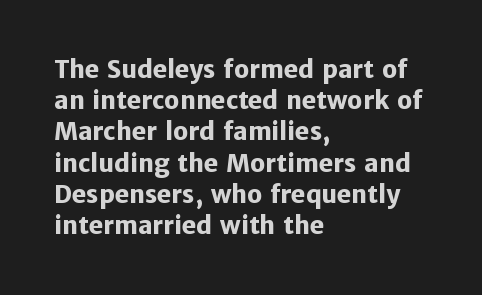
Q: Is the text bold? A: Yes.
Q: Is the text italic (slanted)? A: No, it is upright.
Q: Is the text underlined? A: No.
Q: How is the paragraph aligned? A: Left-aligned.
Q: Is the spacing between letters normal or unusually wide? A: Normal.
Q: Is the spacing between lines tight, normal or loose? A: Normal.
